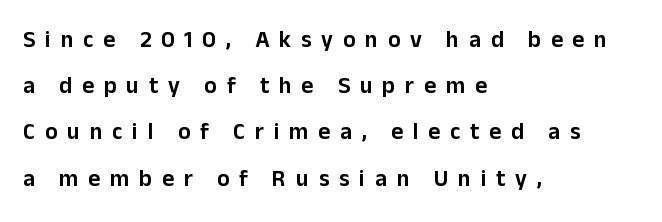
Q: Is the text italic (slanted)? A: No, it is upright.
Q: Is the text underlined? A: No.
Q: How is the paragraph aligned? A: Left-aligned.
Q: Is the spacing between letters normal or unusually wide? A: Unusually wide.
Q: Is the spacing between lines tight, normal or loose? A: Loose.
